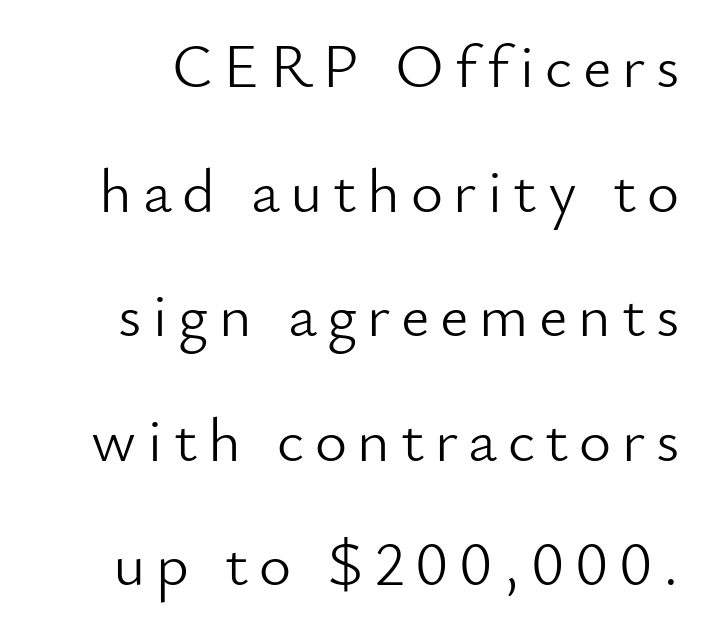
The image shows 62 px light sans-serif type, upright; set loose line spacing (2.01x), not underlined; low stroke contrast and a small x-height.
